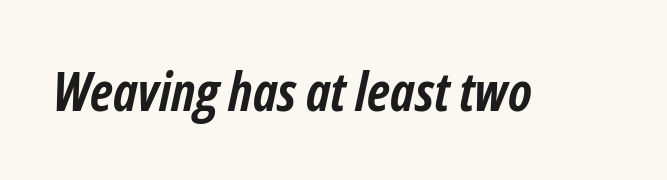
The rendering uses natural spacing where letterforms have individual widths. Check the space under the baseline: it is left empty. The line texture is even and compact thanks to regular tracking. The letters are slanted; this is an italic face. The passage shown is emphatically bold.
